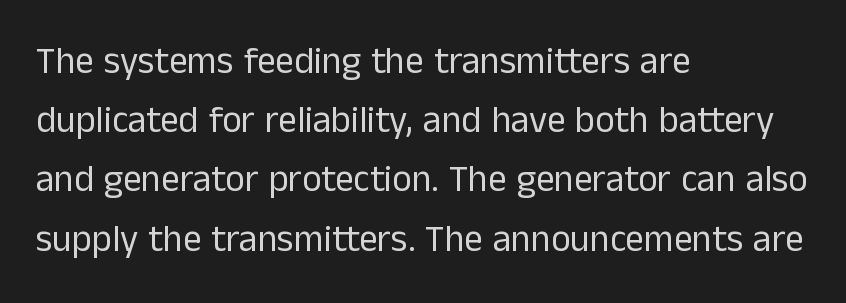
Tracking value appears to be zero — textbook default spacing. Is this a fixed-width face? No — the glyphs have proportional, varying widths. The strokes carry an ordinary text weight at most. Designer's note — italics off, roman on. The rag falls on the right side of this text block. The font family rendered here belongs to the sans-serif group.
